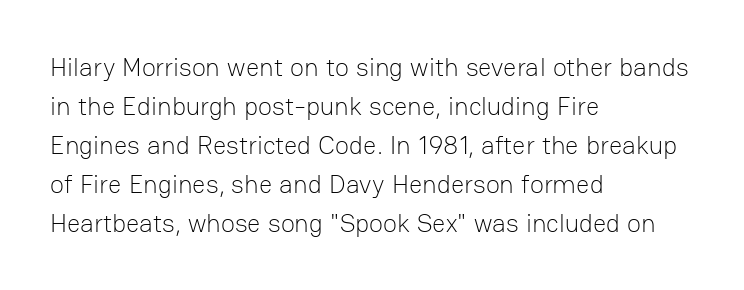
{"italic": "no", "bold": "no", "underline": "no", "align": "left", "line_spacing": "normal", "line_spacing_ratio": 1.5, "letter_spacing": "normal", "letter_spacing_em": 0.0, "glyph_px": 26}
